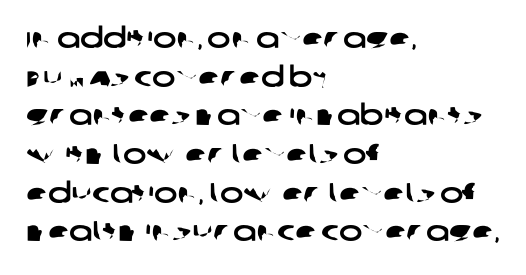
Q: Is the typeface a serif or a sans-serif typeface? A: Sans-serif.
Q: Is the text underlined? A: No.
Q: How is the paragraph aligned? A: Left-aligned.
Q: Is the spacing between letters normal or unusually wide? A: Normal.
Q: Is the spacing between lines tight, normal or loose? A: Normal.
Q: Width (condensed, normal, or wide)? A: Wide.
Q: Stroke contrast? A: Low.
Q: x-height? A: Large.
Q: Monospaced? A: No.
